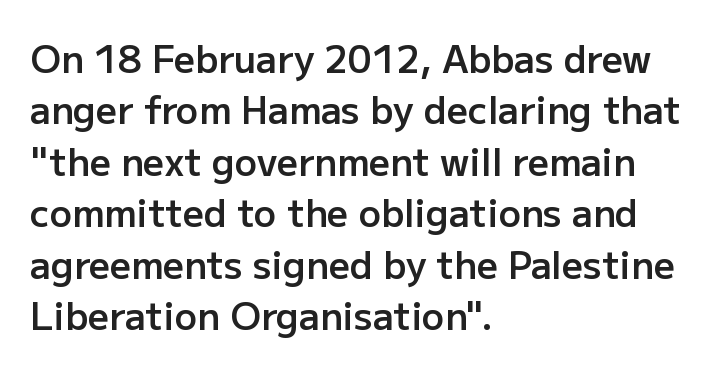
Compared with typical paragraphs, the rows here are spaced about the same. Notice how the passage keeps a crisp vertical edge on the left only. These lines are composed in type without serifs. Notice how the stems are strictly vertical — no italics here. Caption: semibold face, moderately heavy strokes. A typesetter would call this zero additional tracking.
